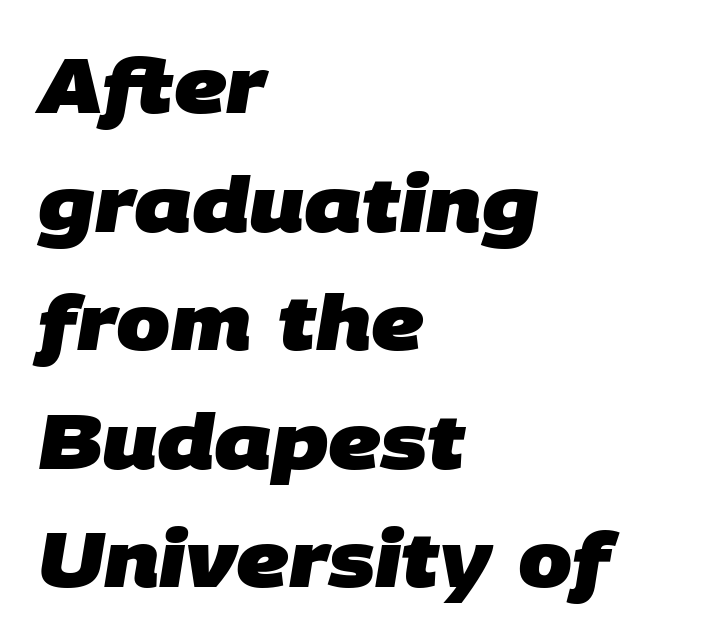
{"serif": "no", "bold": "yes", "weight": "heavy", "width": "normal", "stroke_contrast": "low", "x_height": "large", "monospaced": "no", "underline": "no", "align": "left", "line_spacing": "normal", "line_spacing_ratio": 1.54, "letter_spacing": "normal", "letter_spacing_em": 0.0, "glyph_px": 77}
